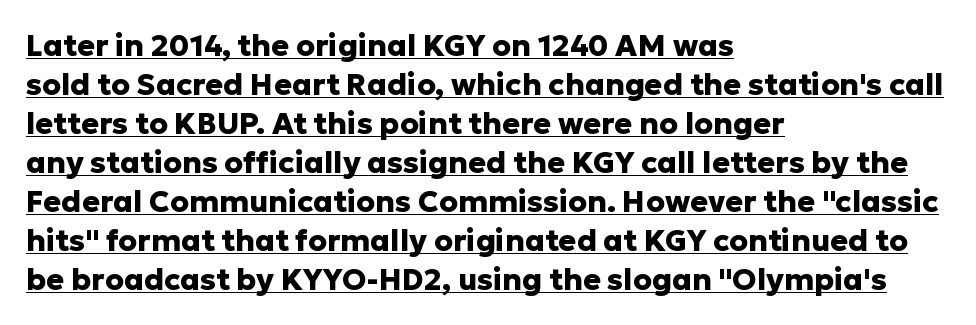
{"serif": "no", "italic": "no", "bold": "yes", "weight": "heavy", "width": "normal", "stroke_contrast": "low", "x_height": "medium", "monospaced": "no", "underline": "yes", "align": "left", "line_spacing": "normal", "line_spacing_ratio": 1.3, "letter_spacing": "normal", "letter_spacing_em": 0.0, "glyph_px": 30}
